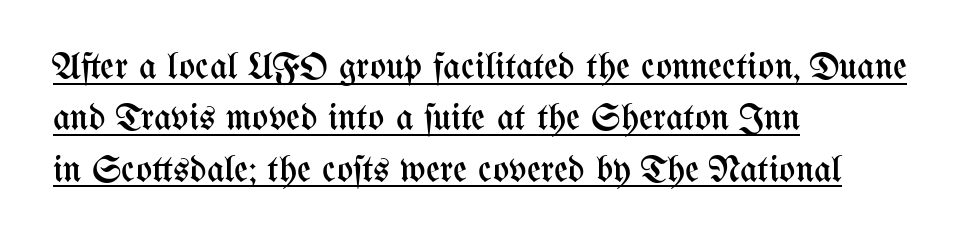
Q: Is the text bold? A: No.
Q: Is the text italic (slanted)? A: No, it is upright.
Q: Is the text underlined? A: Yes.
Q: How is the paragraph aligned? A: Left-aligned.
Q: Is the spacing between letters normal or unusually wide? A: Normal.
Q: Is the spacing between lines tight, normal or loose? A: Normal.
Q: Width (condensed, normal, or wide)? A: Condensed.
Q: Stroke contrast? A: Medium.
Q: x-height? A: Medium.
Q: Monospaced? A: No.
